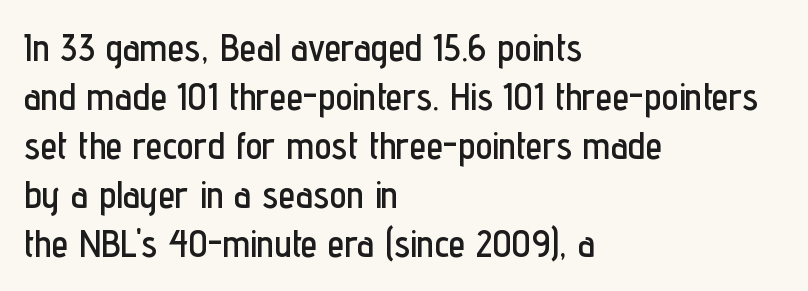
The area under the type is left untouched. Inter-character spacing is left at the font's built-in metrics. Teacher's note: observe the even left margin — that is flush-left alignment. Do the letters lean? They stand straight. This sample uses a sans-serif face.
